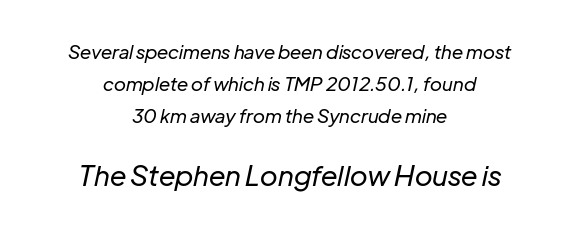
Heft: none added — not bold. Look at the glyph heights: the lower group is clearly the bigger setting. The passage is arranged like a title page — every line centered. The gaps between neighbouring characters are ordinary and unremarkable. Descenders are the only things crossing below the line. Regular leading.
